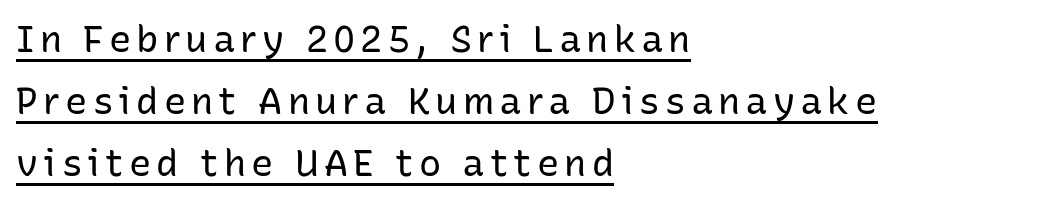
Glance below the letters and you will spot a drawn line. These lines sit exactly where default settings would place them. A typesetter would label this face a sans. Italic: no, the glyphs are upright roman.
